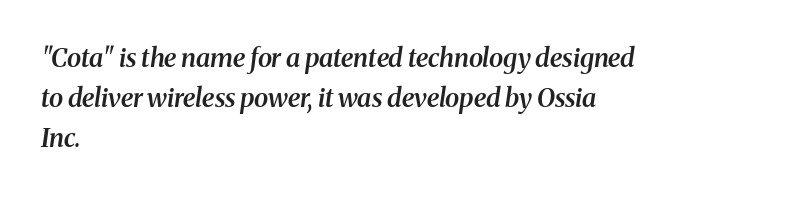
Q: Is the text bold? A: Semi-bold.
Q: Is the text italic (slanted)? A: Yes, it leans right by about 8 degrees.
Q: Is the text underlined? A: No.
Q: How is the paragraph aligned? A: Left-aligned.
Q: Is the spacing between letters normal or unusually wide? A: Normal.
Q: Is the spacing between lines tight, normal or loose? A: Normal.
